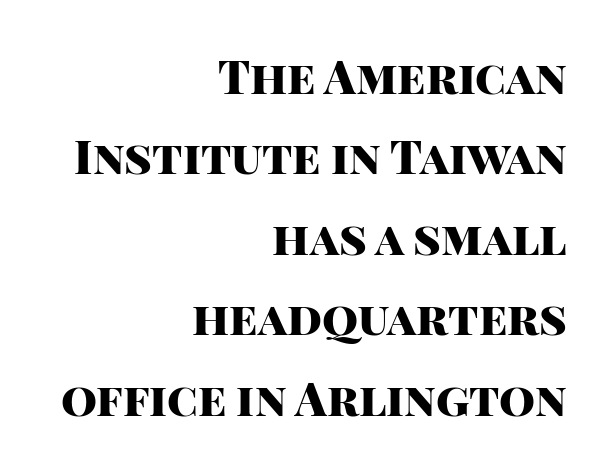
{"serif": "no", "italic": "no", "bold": "yes", "weight": "heavy", "width": "normal", "stroke_contrast": "high", "x_height": "large", "monospaced": "no", "underline": "no", "align": "right", "line_spacing_ratio": 1.75, "letter_spacing": "normal", "letter_spacing_em": 0.0, "glyph_px": 46}
